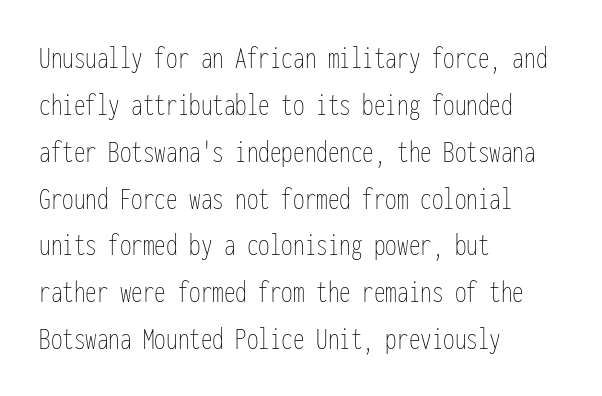
The font sits on the lighter half of the weight spectrum, regular included. The rag falls on the right side of this text block. The space beneath each line is pristine and unruled. The letters stand upright; this is a roman face. Characters follow at the spacing the type designer built in.
